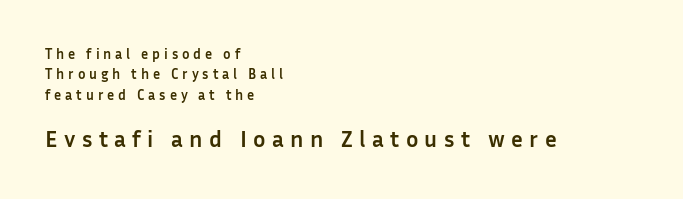
{"italic": "no", "bold": "yes", "underline": "no", "align": "left", "line_spacing": "normal", "line_spacing_ratio": 1.45, "letter_spacing": "wide", "letter_spacing_em": 0.28, "larger_block": "second", "size_ratio": 1.64, "glyph_px": 23}
